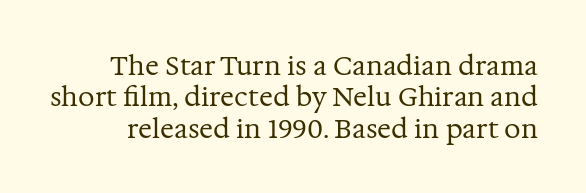
{"italic": "no", "bold": "no", "underline": "no", "line_spacing_ratio": 1.21, "letter_spacing": "normal", "letter_spacing_em": 0.0, "glyph_px": 26}
